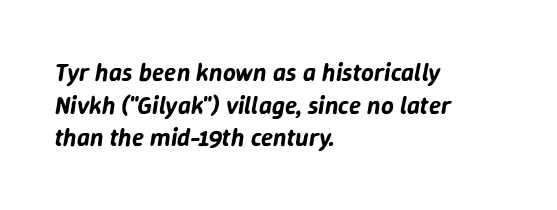
{"italic": "yes", "lean": "right", "slant_degrees": 9, "underline": "no", "align": "left", "line_spacing": "normal", "line_spacing_ratio": 1.31, "letter_spacing": "normal", "letter_spacing_em": 0.0, "glyph_px": 25}
